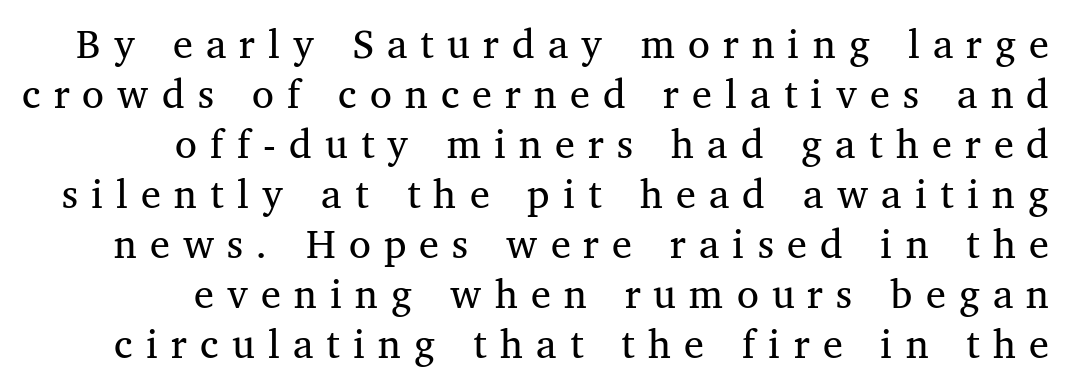
The image shows 40 px regular-weight serif type, upright; set right-aligned, normal line spacing (1.25x), unusually wide letter spacing (+0.33 em), not underlined; medium stroke contrast and a medium x-height.
